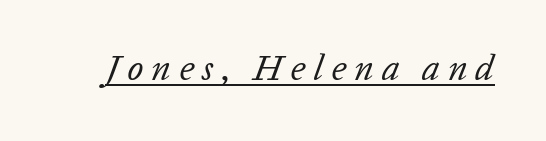
The image shows 36 px regular-weight type, italic (leaning right); set unusually wide letter spacing (+0.22 em), underlined; low stroke contrast and a medium x-height.
